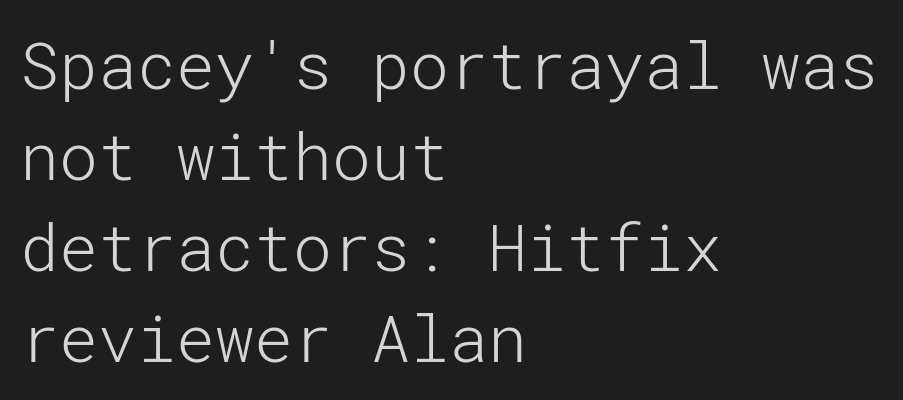
The image shows 65 px light sans-serif type, upright; set left-aligned, normal line spacing (1.4x), normal letter spacing, not underlined; low stroke contrast and a medium x-height.
